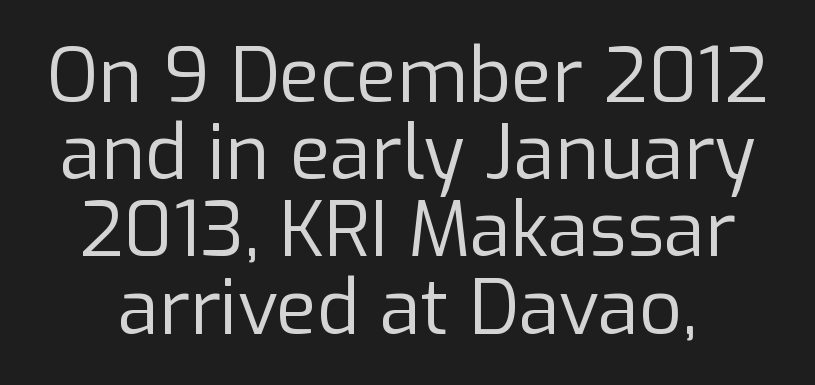
{"serif": "no", "italic": "no", "bold": "no", "weight": "regular", "width": "normal", "stroke_contrast": "low", "x_height": "medium", "monospaced": "no", "underline": "no", "line_spacing": "tight", "line_spacing_ratio": 1.03, "letter_spacing": "normal", "letter_spacing_em": 0.0, "glyph_px": 75}
